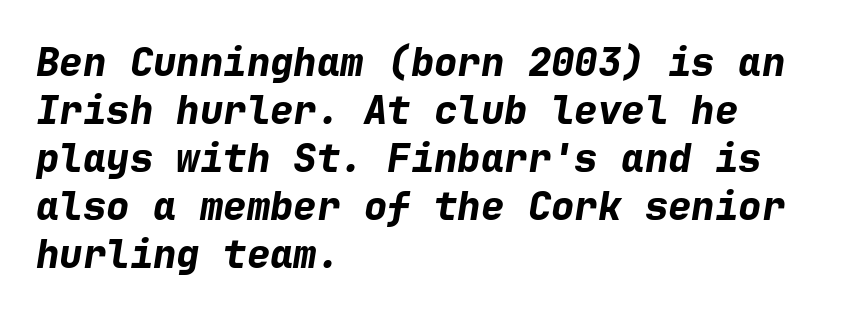
Q: Is the text bold? A: Yes.
Q: Is the text italic (slanted)? A: Yes, it leans right by about 9 degrees.
Q: Is the text underlined? A: No.
Q: How is the paragraph aligned? A: Left-aligned.
Q: Is the spacing between letters normal or unusually wide? A: Normal.
Q: Width (condensed, normal, or wide)? A: Normal.
Q: Stroke contrast? A: Low.
Q: x-height? A: Medium.
Q: Monospaced? A: Yes.
